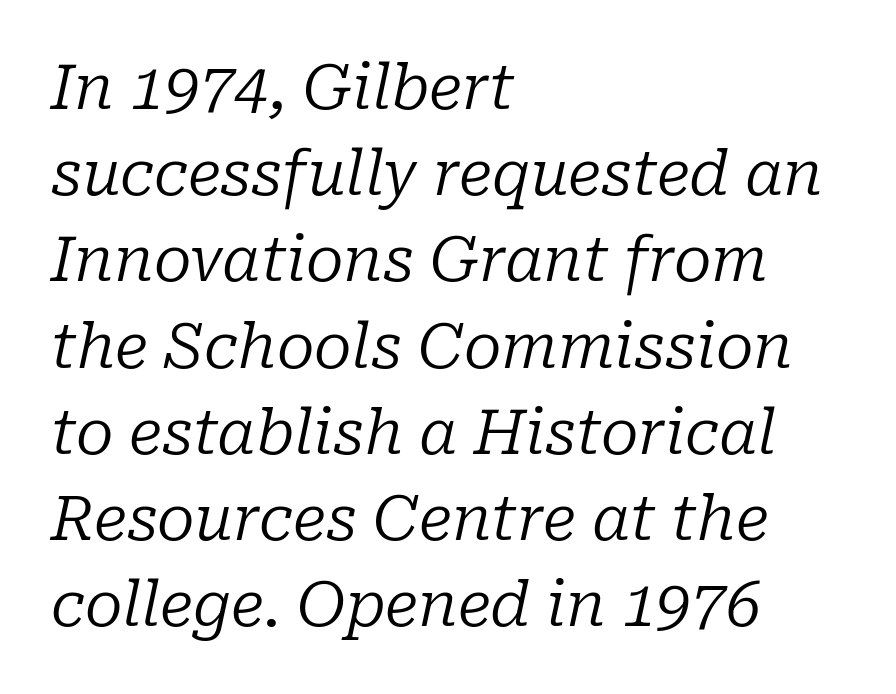
Q: Is the text bold? A: No.
Q: Is the text italic (slanted)? A: Yes, it leans right by about 10 degrees.
Q: Is the typeface a serif or a sans-serif typeface? A: Serif.
Q: Is the text underlined? A: No.
Q: How is the paragraph aligned? A: Left-aligned.
Q: Is the spacing between letters normal or unusually wide? A: Normal.
Q: Is the spacing between lines tight, normal or loose? A: Normal.
Q: Width (condensed, normal, or wide)? A: Normal.
Q: Stroke contrast? A: Low.
Q: x-height? A: Medium.
Q: Monospaced? A: No.
